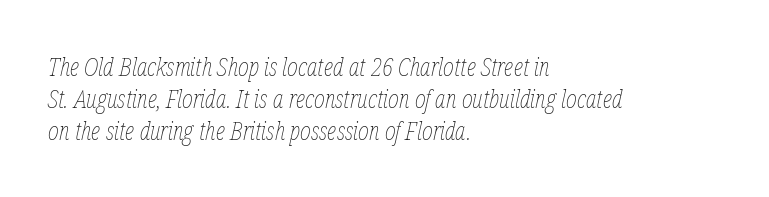
{"italic": "yes", "lean": "right", "slant_degrees": 12, "bold": "no", "underline": "no", "align": "left", "line_spacing_ratio": 1.24, "letter_spacing": "normal", "letter_spacing_em": 0.0, "glyph_px": 26}
